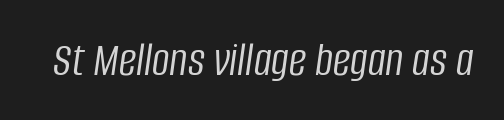
Q: Is the text bold? A: No.
Q: Is the text italic (slanted)? A: Yes, it leans right by about 8 degrees.
Q: Is the text underlined? A: No.
Q: Is the spacing between letters normal or unusually wide? A: Normal.
Q: Width (condensed, normal, or wide)? A: Condensed.
Q: Stroke contrast? A: Low.
Q: x-height? A: Large.
Q: Monospaced? A: No.
